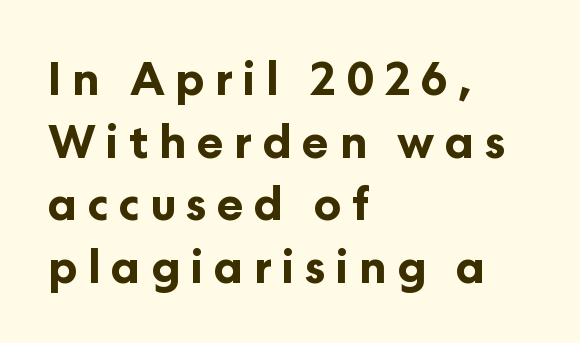
{"serif": "no", "italic": "no", "bold": "yes", "weight": "bold", "width": "normal", "stroke_contrast": "low", "x_height": "medium", "monospaced": "no", "underline": "no", "align": "left", "line_spacing": "normal", "line_spacing_ratio": 1.39, "letter_spacing": "wide", "letter_spacing_em": 0.23, "glyph_px": 45}
